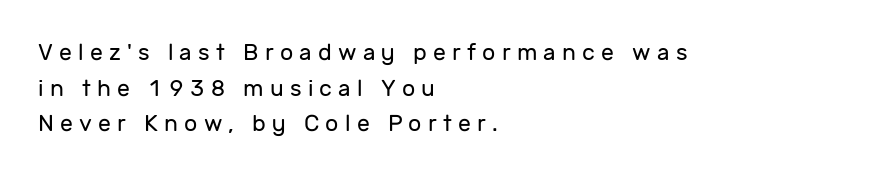
Where is the straight margin? On the left. The baseline area is clear. The characters are drawn with everyday or finer stroke widths. Designer's note — italics off, roman on. Substantial extra tracking has been applied to these lines. The leading is moderate, giving the passage an even texture.
